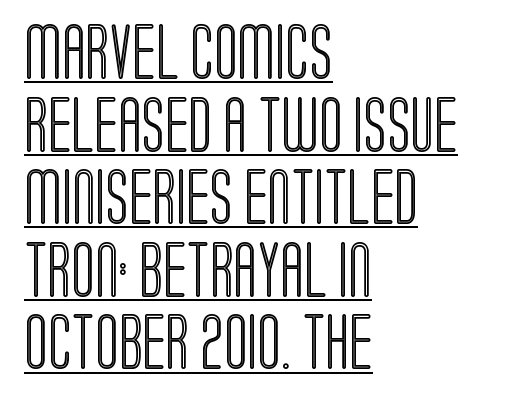
The image shows 55 px condensed type, upright; set left-aligned, normal line spacing (1.32x), normal letter spacing, underlined; a large x-height.
